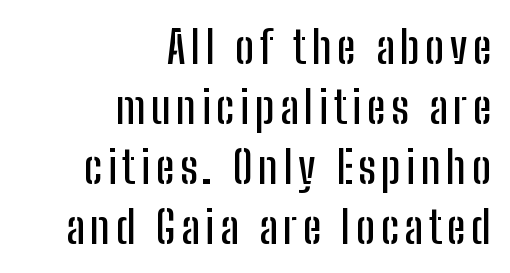
Students, observe: this is what conventionally led text looks like. The passage shown is typed in a proportional face where columns would drift. These lines are set flush right with a ragged left edge. Note: no serifs on the glyphs. The baseline area is clear.
